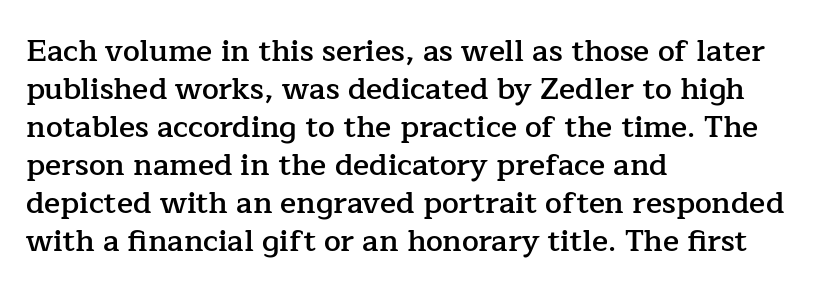
Unlike italic type, these characters show no tilt at all. The text was rendered using a seriffed face with decorative stroke endings. The passage shown is typed in a proportional face where columns would drift. How are the letters spaced? Ordinarily, with no added tracking. Bare-footed words on every line. Does the leading feel generous? No, just average.
